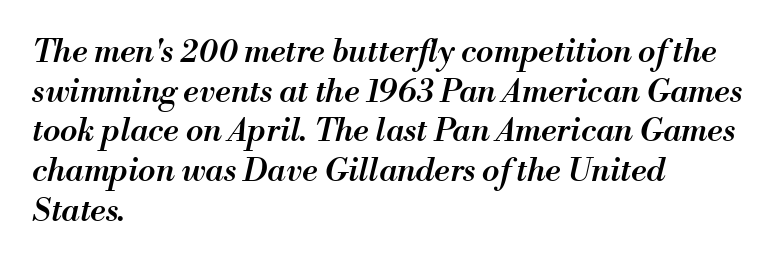
The rendering uses a semibold face; strokes are thickened but not to full bold. In terms of letterspacing, this is plain default setting. Proportional: the letters do not fall into vertical columns. An italicized treatment has been applied to the whole sample.
